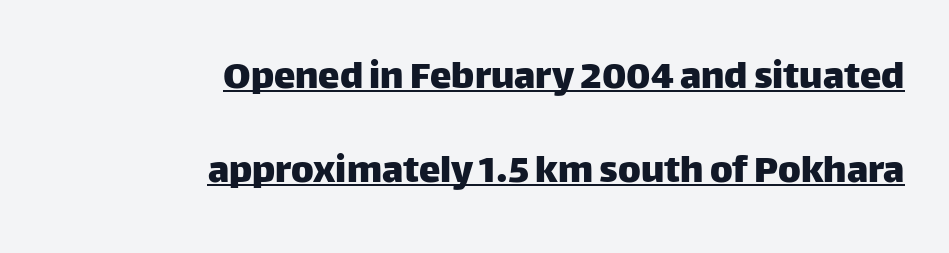
{"serif": "no", "italic": "no", "width": "normal", "stroke_contrast": "low", "x_height": "large", "monospaced": "no", "underline": "yes", "align": "right", "line_spacing": "loose", "line_spacing_ratio": 2.18, "letter_spacing": "normal", "letter_spacing_em": 0.0, "glyph_px": 43}
